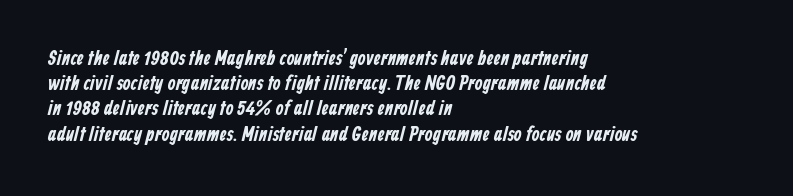
The image shows 20 px text type; set left-aligned, normal line spacing (1.26x), normal letter spacing, not underlined.
